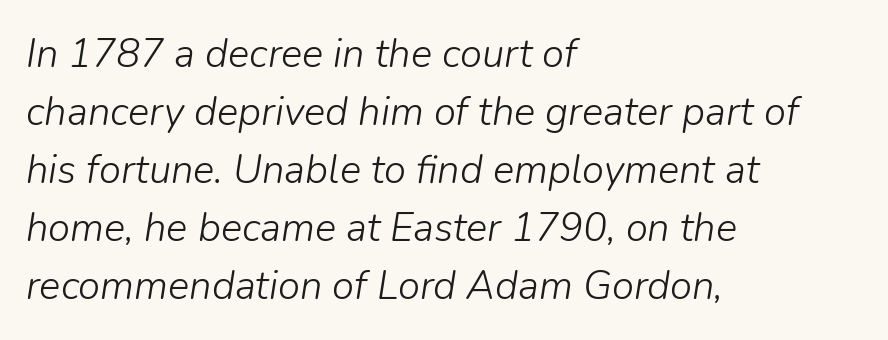
Evenly set lines give the paragraph a standard silhouette. Quick note: underline off. The passage shown has conventional tracking throughout. Every row of glyphs begins at an identical x-position on the left. The weight would be labelled regular, book, light, or lighter still. Slant detected: the letters are inclined.
